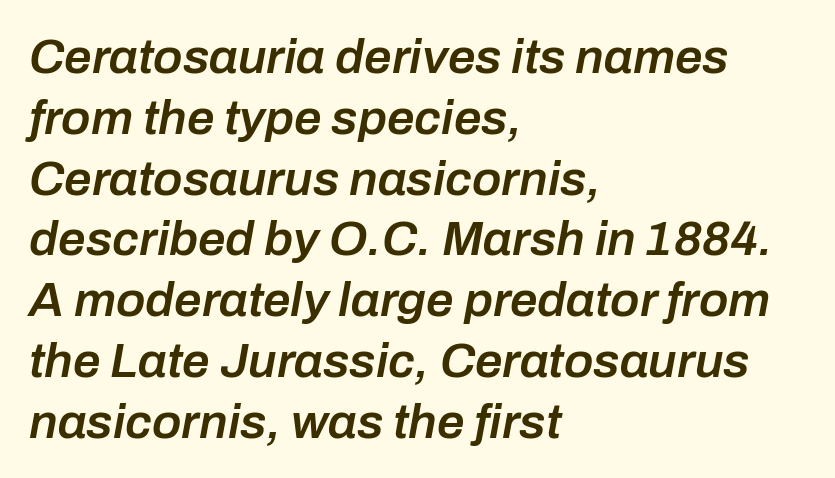
The image shows 49 px semibold type, italic (leaning right); set left-aligned, line spacing 1.24x, normal letter spacing, not underlined; low stroke contrast and a medium x-height.
